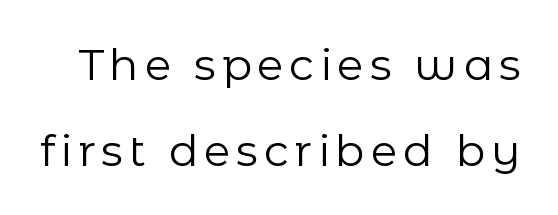
The image shows 44 px regular-weight sans-serif type, upright; set loose line spacing (1.95x), not underlined; low stroke contrast and a medium x-height.
